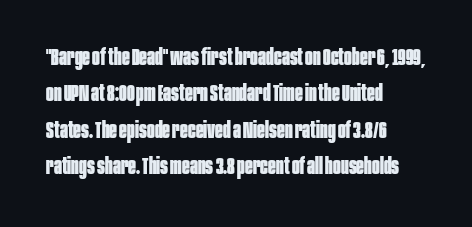
{"italic": "no", "bold": "yes", "underline": "no", "align": "left", "line_spacing": "normal", "line_spacing_ratio": 1.58, "letter_spacing": "normal", "letter_spacing_em": 0.0, "glyph_px": 23}
